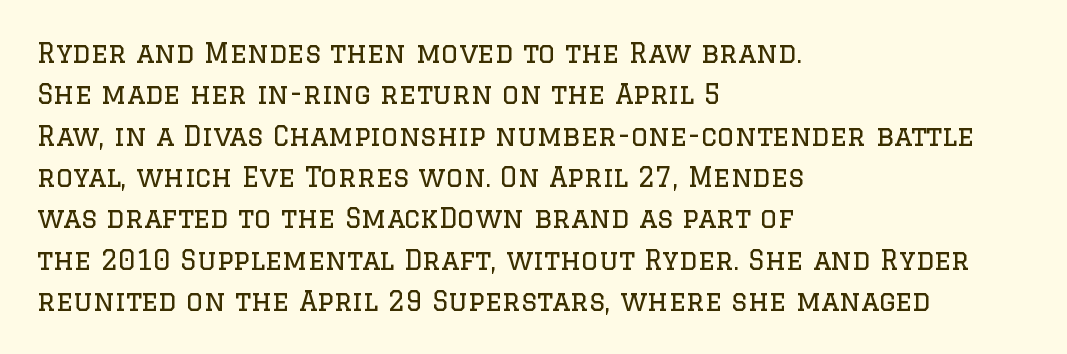
Q: Is the text bold? A: No.
Q: Is the text italic (slanted)? A: No, it is upright.
Q: Is the text underlined? A: No.
Q: How is the paragraph aligned? A: Left-aligned.
Q: Is the spacing between letters normal or unusually wide? A: Normal.
Q: Is the spacing between lines tight, normal or loose? A: Normal.
